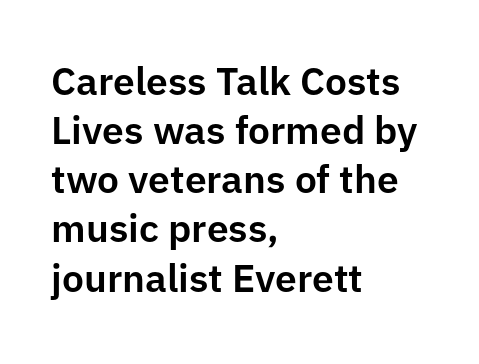
The image shows 39 px sans-serif type, upright; set left-aligned, normal line spacing (1.26x), normal letter spacing, not underlined; low stroke contrast and a medium x-height.
